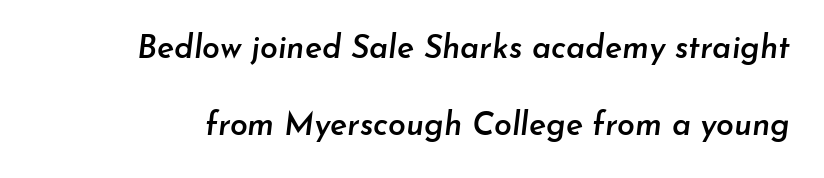
The image shows 32 px semibold type, italic (leaning right); set loose line spacing (2.41x), normal letter spacing, not underlined; low stroke contrast and a small x-height.
